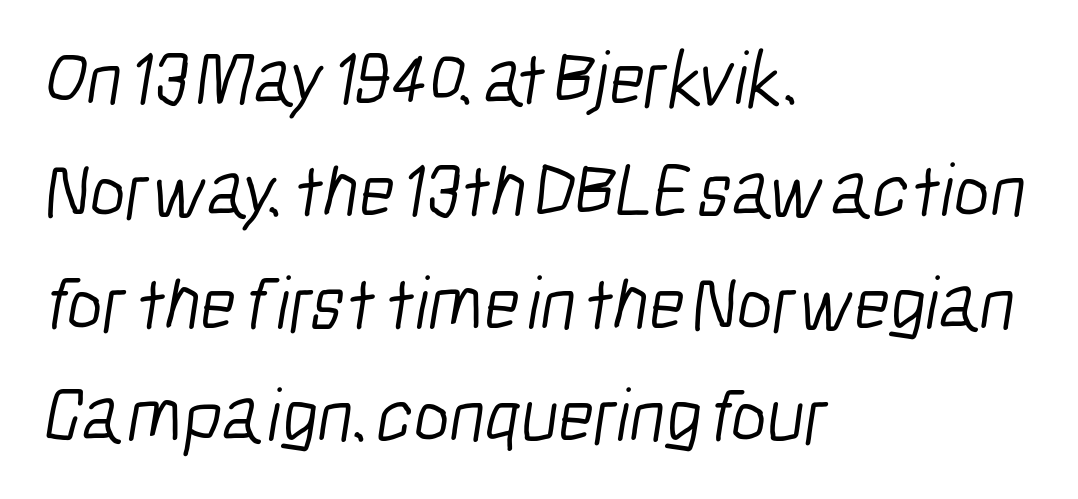
Quick note: underline off. In terms of leading, this rendering sits right in the middle. Do the characters align in a grid? No, the font is proportional. The strokes are not fattened; the text isn't bold. Does the type have serifs? No, each stem ends abruptly. Tracking here is standard; glyphs follow each other at the usual distance.
